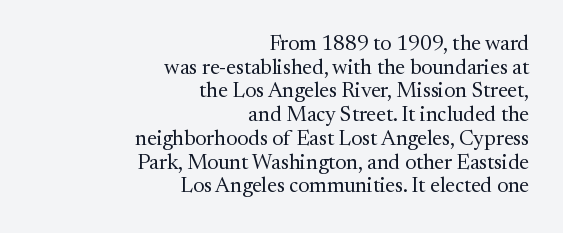
The image shows 21 px text type, upright; set right-aligned, tight line spacing (1.13x), normal letter spacing, not underlined.
